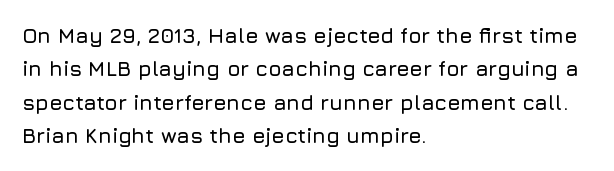
Nobody drew a line under any word here. A student would call this left alignment; a typographer would say flush left, rag right. Rendered with straight, roman letterforms. In terms of leading, this rendering sits right in the middle. Characters follow at the spacing the type designer built in.
